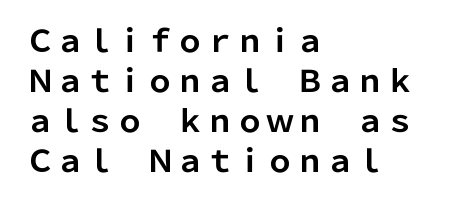
{"serif": "no", "italic": "no", "bold": "yes", "weight": "bold", "width": "normal", "stroke_contrast": "low", "x_height": "medium", "monospaced": "no", "underline": "no", "align": "left", "line_spacing": "normal", "line_spacing_ratio": 1.33, "letter_spacing": "normal", "letter_spacing_em": 0.0, "glyph_px": 30}
